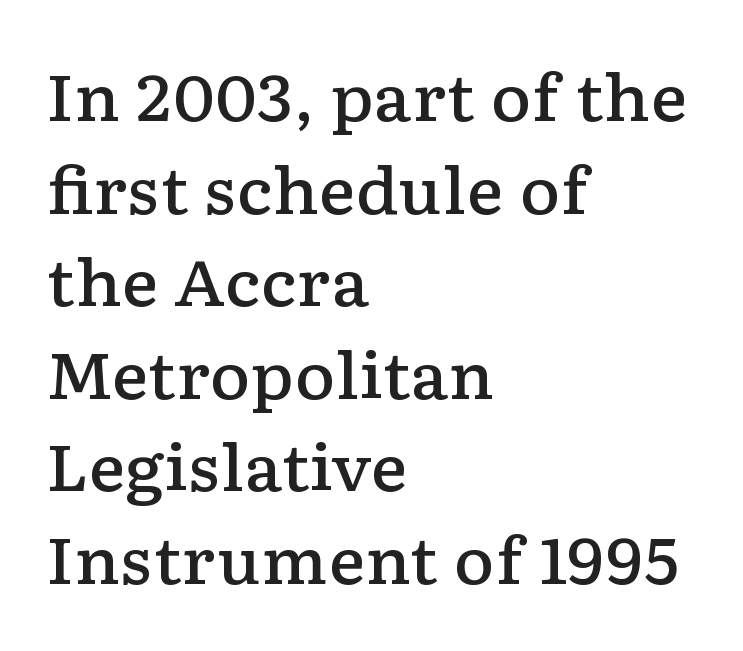
The paragraph shown leans on its left margin. The letters stand upright; this is a roman face. Glyph-to-glyph distance matches everyday printed text. What's the leading like? Ordinary, nothing unusual. A bit beefed up — I'd call it semibold rather than bold. These lines are rendered in a variable-pitch font.
